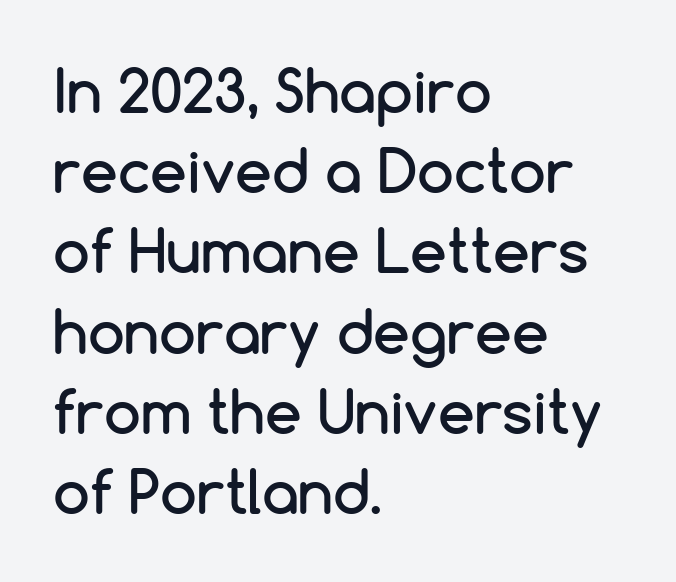
Q: Is the text italic (slanted)? A: No, it is upright.
Q: Is the typeface a serif or a sans-serif typeface? A: Sans-serif.
Q: Is the text underlined? A: No.
Q: How is the paragraph aligned? A: Left-aligned.
Q: Is the spacing between letters normal or unusually wide? A: Normal.
Q: Is the spacing between lines tight, normal or loose? A: Normal.
Q: Width (condensed, normal, or wide)? A: Normal.
Q: Stroke contrast? A: Low.
Q: x-height? A: Medium.
Q: Monospaced? A: No.
